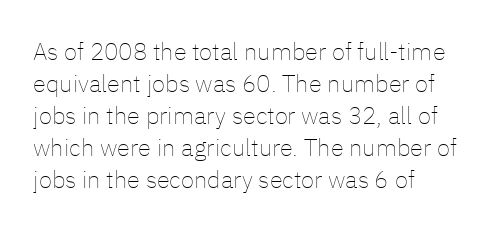
The image shows 24 px text type, upright; set left-aligned, normal line spacing (1.33x), normal letter spacing, not underlined.
